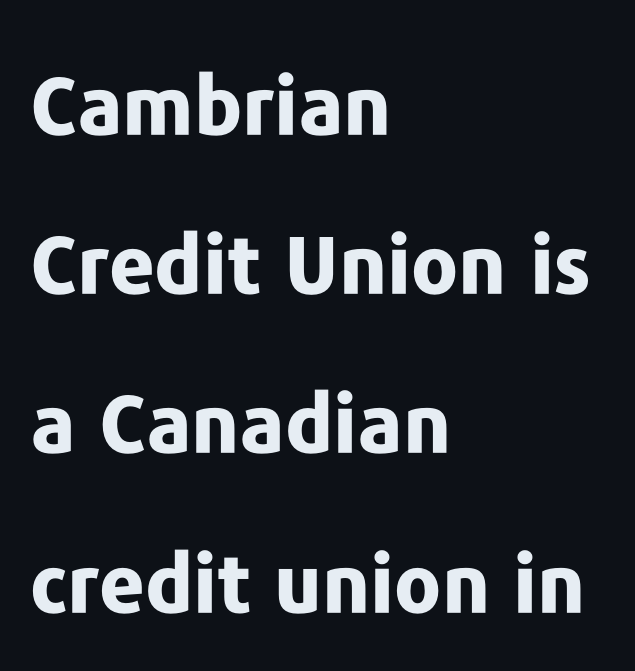
Q: Is the text bold? A: Yes.
Q: Is the text italic (slanted)? A: No, it is upright.
Q: Is the typeface a serif or a sans-serif typeface? A: Sans-serif.
Q: Is the text underlined? A: No.
Q: How is the paragraph aligned? A: Left-aligned.
Q: Is the spacing between letters normal or unusually wide? A: Normal.
Q: Is the spacing between lines tight, normal or loose? A: Loose.
Q: Width (condensed, normal, or wide)? A: Normal.
Q: Stroke contrast? A: Low.
Q: x-height? A: Medium.
Q: Monospaced? A: No.
